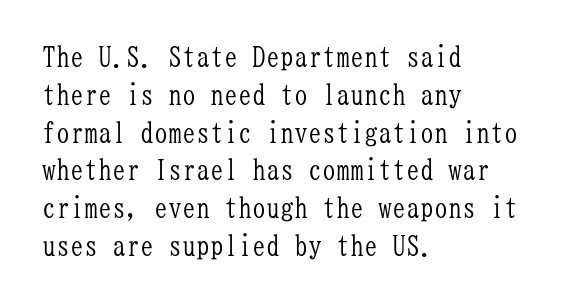
Q: Is the text bold? A: No.
Q: Is the text italic (slanted)? A: No, it is upright.
Q: Is the typeface a serif or a sans-serif typeface? A: Serif.
Q: Is the text underlined? A: No.
Q: How is the paragraph aligned? A: Left-aligned.
Q: Is the spacing between letters normal or unusually wide? A: Normal.
Q: Is the spacing between lines tight, normal or loose? A: Normal.
Q: Width (condensed, normal, or wide)? A: Condensed.
Q: Stroke contrast? A: Low.
Q: x-height? A: Medium.
Q: Monospaced? A: Yes.
